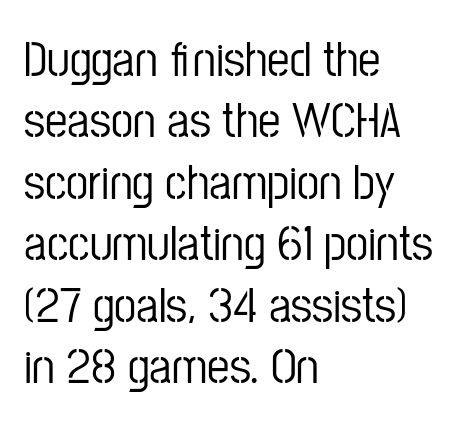
The image shows 50 px condensed sans-serif type, upright; set left-aligned, line spacing 1.23x, normal letter spacing, not underlined; low stroke contrast and a medium x-height.
